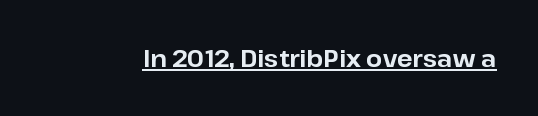
Q: Is the text bold? A: Yes.
Q: Is the text italic (slanted)? A: No, it is upright.
Q: Is the text underlined? A: Yes.
Q: Is the spacing between letters normal or unusually wide? A: Normal.
